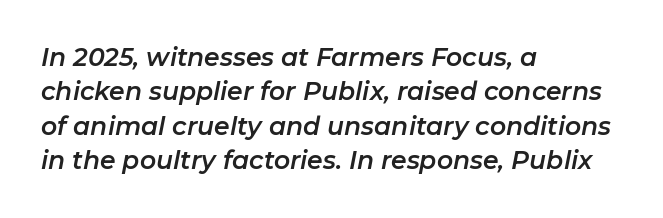
{"italic": "yes", "lean": "right", "slant_degrees": 11, "underline": "no", "align": "left", "line_spacing": "normal", "line_spacing_ratio": 1.38, "letter_spacing": "normal", "letter_spacing_em": 0.0, "glyph_px": 25}
